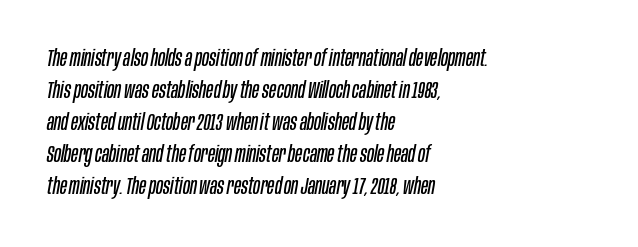
The image shows 23 px text type, italic (leaning right); set left-aligned, normal line spacing (1.39x), normal letter spacing, not underlined.
